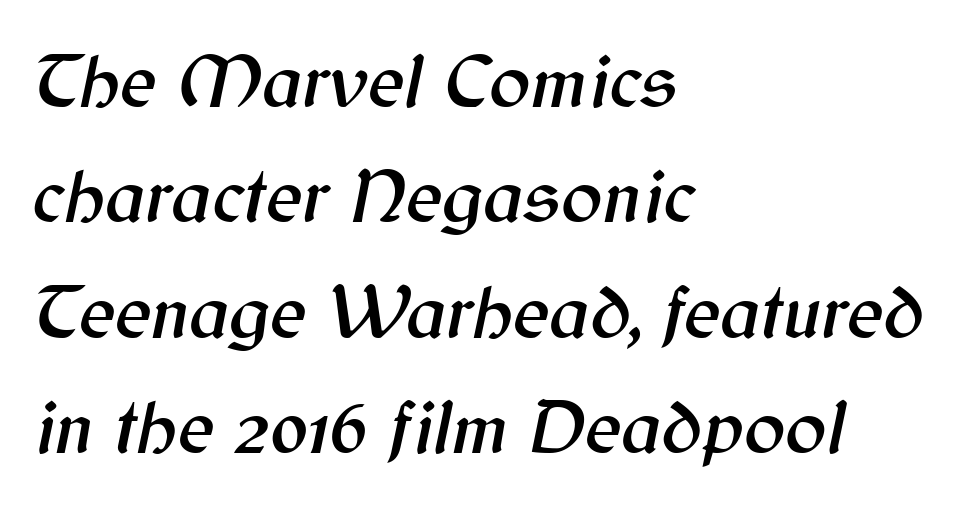
{"italic": "yes", "lean": "right", "slant_degrees": 12, "width": "normal", "stroke_contrast": "medium", "x_height": "medium", "monospaced": "no", "underline": "no", "align": "left", "line_spacing": "normal", "line_spacing_ratio": 1.5, "letter_spacing": "normal", "letter_spacing_em": 0.0, "glyph_px": 77}
